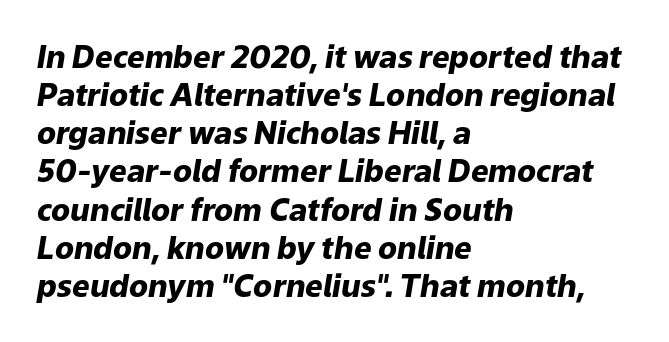
Spacing verdict: proportional, widths tailored to each character. Notice how the passage keeps a crisp vertical edge on the left only. Observe the lean: these are italic letterforms. Heavy, bold letterforms.
